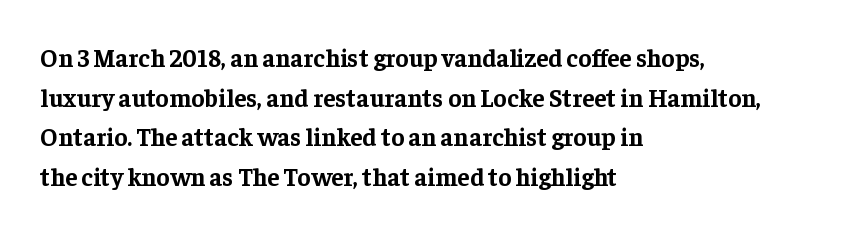
Q: Is the text bold? A: Yes.
Q: Is the text italic (slanted)? A: No, it is upright.
Q: Is the text underlined? A: No.
Q: How is the paragraph aligned? A: Left-aligned.
Q: Is the spacing between letters normal or unusually wide? A: Normal.
Q: Is the spacing between lines tight, normal or loose? A: Normal.
